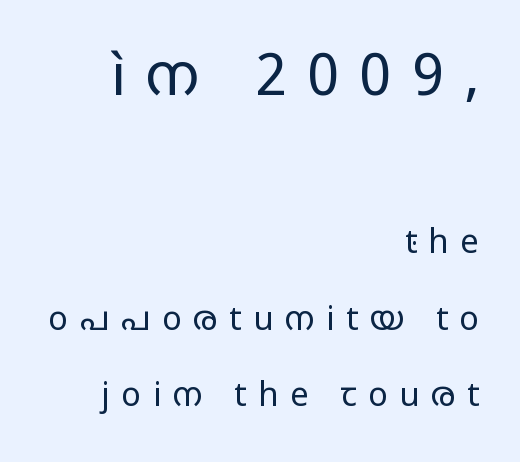
{"serif": "no", "italic": "no", "bold": "no", "weight": "regular", "width": "wide", "stroke_contrast": "low", "x_height": "medium", "monospaced": "no", "underline": "no", "align": "right", "line_spacing": "loose", "line_spacing_ratio": 2.32, "letter_spacing": "wide", "letter_spacing_em": 0.35, "larger_block": "first", "size_ratio": 1.76, "glyph_px": 58}
